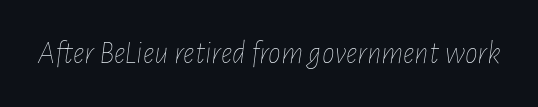
The image shows 32 px thin, condensed type, italic (leaning right); set normal letter spacing, not underlined; low stroke contrast and a medium x-height.
